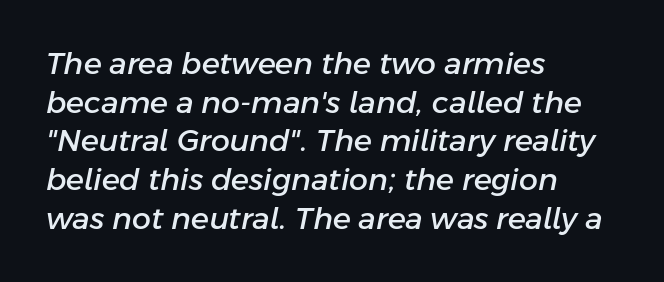
The paragraph shown leans on its left margin. Slant detected: the letters are inclined. Interline gaps are of average width in this sample. The space directly below the letters is spotless. Letter spacing: default.
